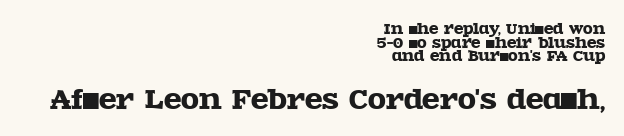
The tracking reads as untouched default to a designer's eye. Every stem runs plumb, perpendicular to the baseline. Honestly, there is no underline to notice here at all. The more generous point size was reserved for the lower chunk. Where is the straight margin? On the right. The block of text is dense from top to bottom, with scant space between rows.
